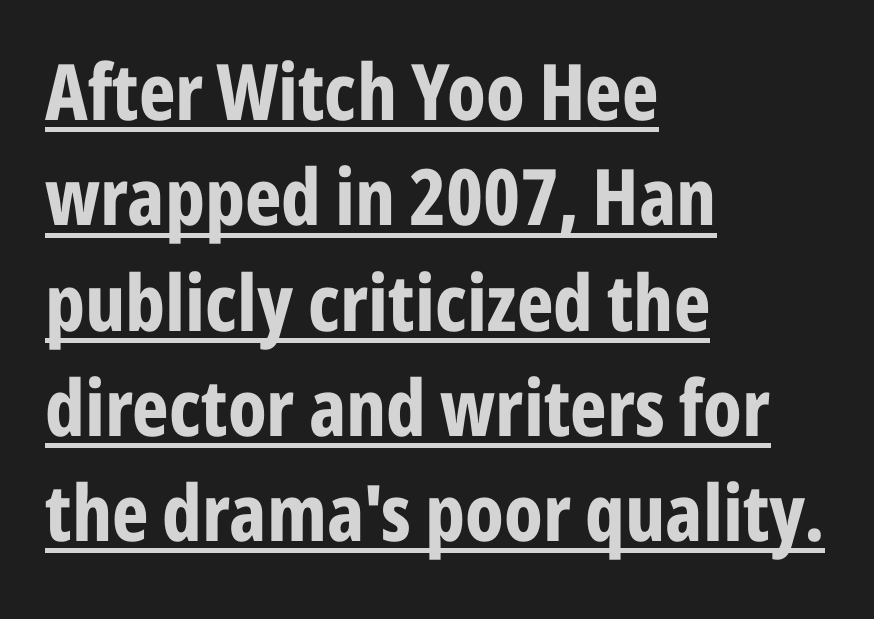
Q: Is the text bold? A: Yes.
Q: Is the text italic (slanted)? A: No, it is upright.
Q: Is the typeface a serif or a sans-serif typeface? A: Sans-serif.
Q: Is the text underlined? A: Yes.
Q: How is the paragraph aligned? A: Left-aligned.
Q: Is the spacing between letters normal or unusually wide? A: Normal.
Q: Is the spacing between lines tight, normal or loose? A: Normal.
Q: Width (condensed, normal, or wide)? A: Condensed.
Q: Stroke contrast? A: Low.
Q: x-height? A: Medium.
Q: Monospaced? A: No.
